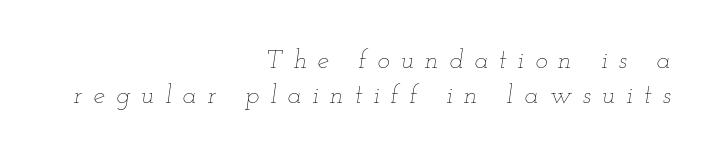
Q: Is the text bold? A: No.
Q: Is the text italic (slanted)? A: Yes, it leans right by about 12 degrees.
Q: Is the text underlined? A: No.
Q: How is the paragraph aligned? A: Right-aligned.
Q: Is the spacing between letters normal or unusually wide? A: Unusually wide.
Q: Is the spacing between lines tight, normal or loose? A: Normal.
